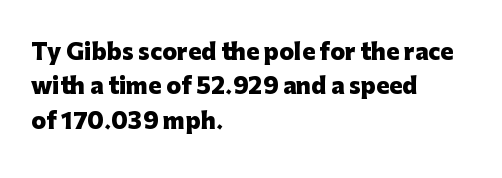
Upright lettering throughout. Just letters on the line, the space beneath them empty. The vertical gap from one line to the next is medium. Strong, thick strokes mark this as bold type. Short and long lines alike share a common starting point at left.
